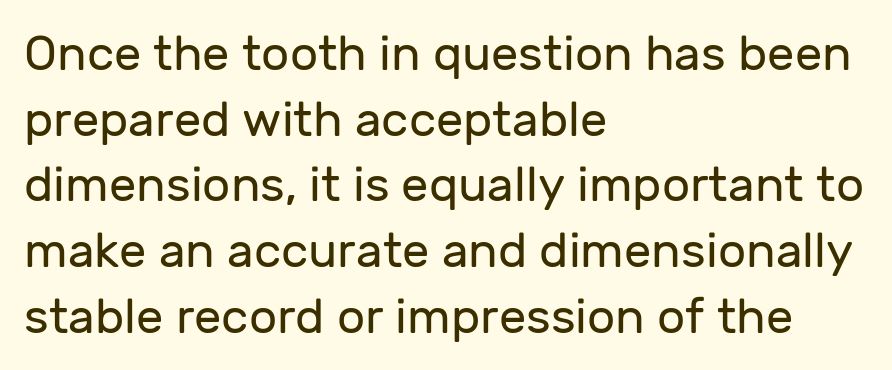
Descenders are the only things crossing below the line. The paragraph has a hard left edge and a soft right edge. The rendering uses natural spacing where letterforms have individual widths. Bold? No — there's no thickening of the strokes.
